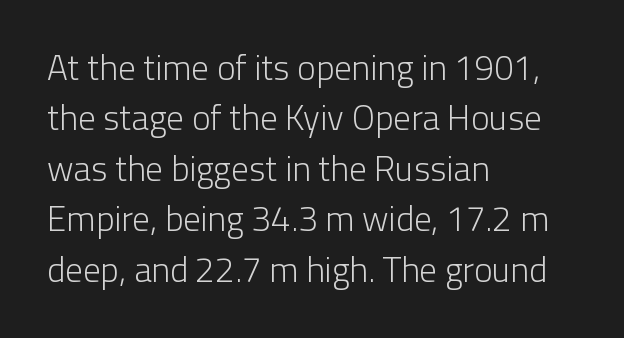
Q: Is the text bold? A: No.
Q: Is the text italic (slanted)? A: No, it is upright.
Q: Is the typeface a serif or a sans-serif typeface? A: Sans-serif.
Q: Is the text underlined? A: No.
Q: How is the paragraph aligned? A: Left-aligned.
Q: Is the spacing between letters normal or unusually wide? A: Normal.
Q: Is the spacing between lines tight, normal or loose? A: Normal.
Q: Width (condensed, normal, or wide)? A: Normal.
Q: Stroke contrast? A: Low.
Q: x-height? A: Medium.
Q: Monospaced? A: No.
